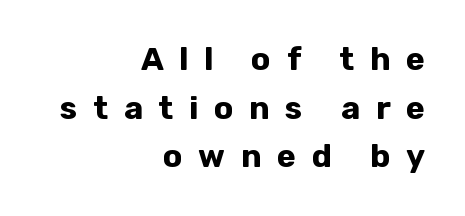
Q: Is the text bold? A: Yes.
Q: Is the text italic (slanted)? A: No, it is upright.
Q: Is the typeface a serif or a sans-serif typeface? A: Sans-serif.
Q: Is the text underlined? A: No.
Q: How is the paragraph aligned? A: Right-aligned.
Q: Is the spacing between letters normal or unusually wide? A: Unusually wide.
Q: Is the spacing between lines tight, normal or loose? A: Normal.
Q: Width (condensed, normal, or wide)? A: Normal.
Q: Stroke contrast? A: Low.
Q: x-height? A: Medium.
Q: Monospaced? A: No.
